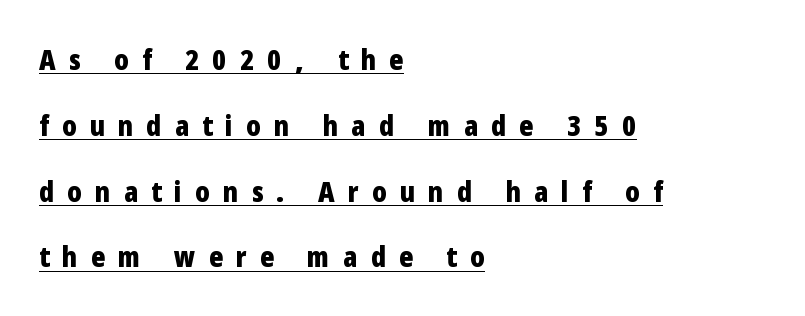
The image shows 29 px bold, condensed sans-serif type, upright; set left-aligned, loose line spacing (2.27x), unusually wide letter spacing (+0.45 em), underlined; low stroke contrast and a medium x-height.
